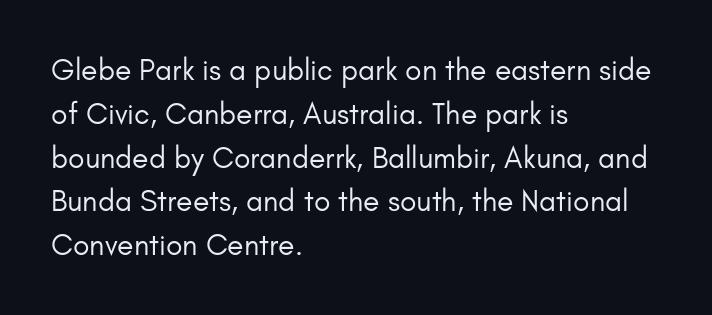
{"serif": "no", "italic": "no", "bold": "no", "weight": "regular", "width": "normal", "stroke_contrast": "low", "x_height": "small", "monospaced": "no", "underline": "no", "align": "left", "line_spacing": "normal", "line_spacing_ratio": 1.46, "letter_spacing": "normal", "letter_spacing_em": 0.0, "glyph_px": 30}
